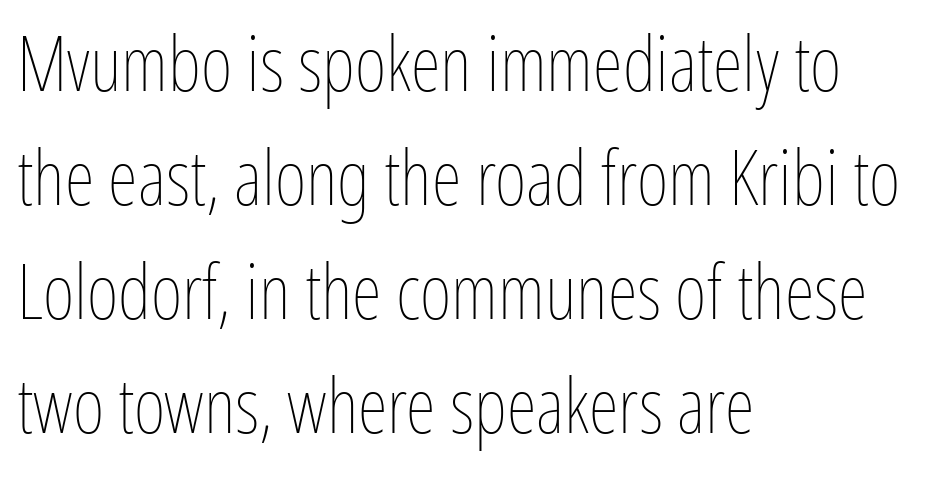
The image shows 77 px thin, condensed type, upright; set left-aligned, normal line spacing (1.48x), normal letter spacing, not underlined; low stroke contrast and a medium x-height.
